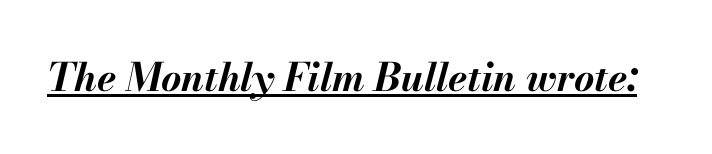
The image shows 39 px bold type, italic (leaning right); set normal letter spacing, underlined; medium stroke contrast and a small x-height.
